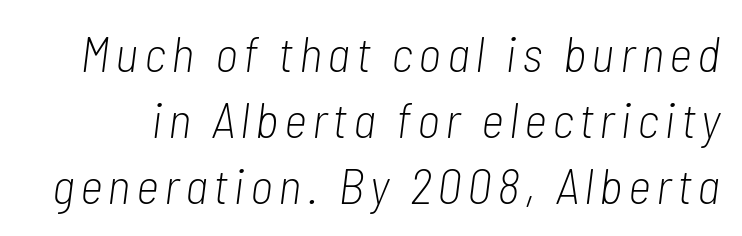
The image shows 50 px light, condensed type, italic (leaning right); set normal line spacing (1.32x), not underlined; low stroke contrast and a medium x-height.
